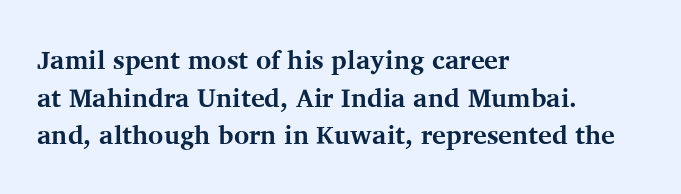
The image shows 26 px bold type, upright; set left-aligned, normal line spacing (1.45x), normal letter spacing, not underlined.
